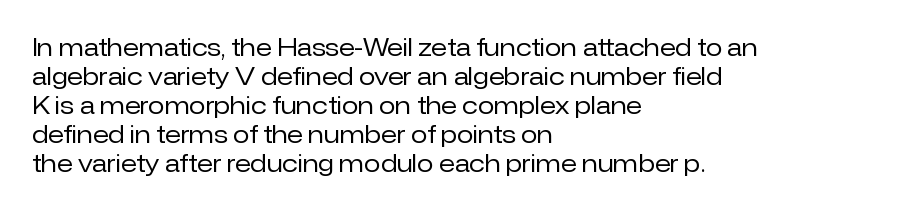
Q: Is the text bold? A: No.
Q: Is the text italic (slanted)? A: No, it is upright.
Q: Is the text underlined? A: No.
Q: How is the paragraph aligned? A: Left-aligned.
Q: Is the spacing between letters normal or unusually wide? A: Normal.
